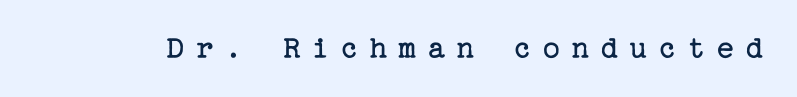
{"serif": "yes", "italic": "no", "bold": "no", "weight": "regular", "width": "normal", "stroke_contrast": "low", "x_height": "medium", "underline": "no", "letter_spacing": "wide", "letter_spacing_em": 0.33, "glyph_px": 33}
